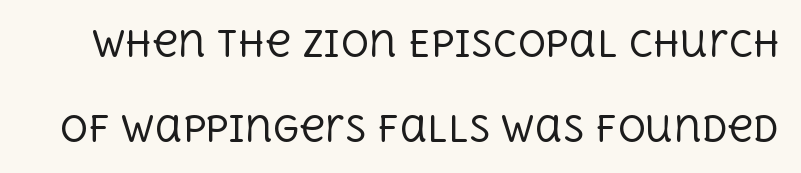
Q: Is the text bold? A: No.
Q: Is the text italic (slanted)? A: No, it is upright.
Q: Is the typeface a serif or a sans-serif typeface? A: Serif.
Q: Is the text underlined? A: No.
Q: Is the spacing between letters normal or unusually wide? A: Normal.
Q: Is the spacing between lines tight, normal or loose? A: Loose.
Q: Width (condensed, normal, or wide)? A: Normal.
Q: x-height? A: Large.
Q: Monospaced? A: No.
